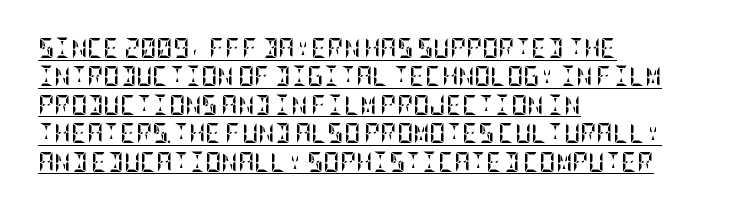
Set as a true bold cut, around the 700 mark. The type sits square on the baseline with zero lean. Look at the tracking — it's just the regular setting, nothing added. This block has exactly the height ordinary leading produces. The passage shown is underscored from start to finish.
